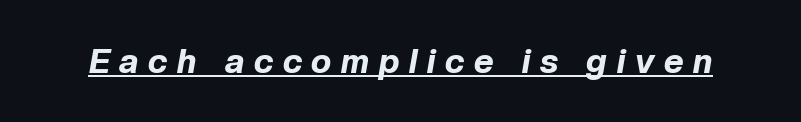
{"italic": "yes", "lean": "right", "slant_degrees": 10, "bold": "yes", "weight": "bold", "width": "normal", "stroke_contrast": "low", "x_height": "medium", "monospaced": "no", "underline": "yes", "letter_spacing": "wide", "letter_spacing_em": 0.29, "glyph_px": 34}
